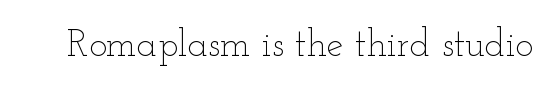
Q: Is the text bold? A: No.
Q: Is the text italic (slanted)? A: No, it is upright.
Q: Is the text underlined? A: No.
Q: Is the spacing between letters normal or unusually wide? A: Normal.
Q: Width (condensed, normal, or wide)? A: Wide.
Q: Stroke contrast? A: Low.
Q: x-height? A: Small.
Q: Monospaced? A: No.
